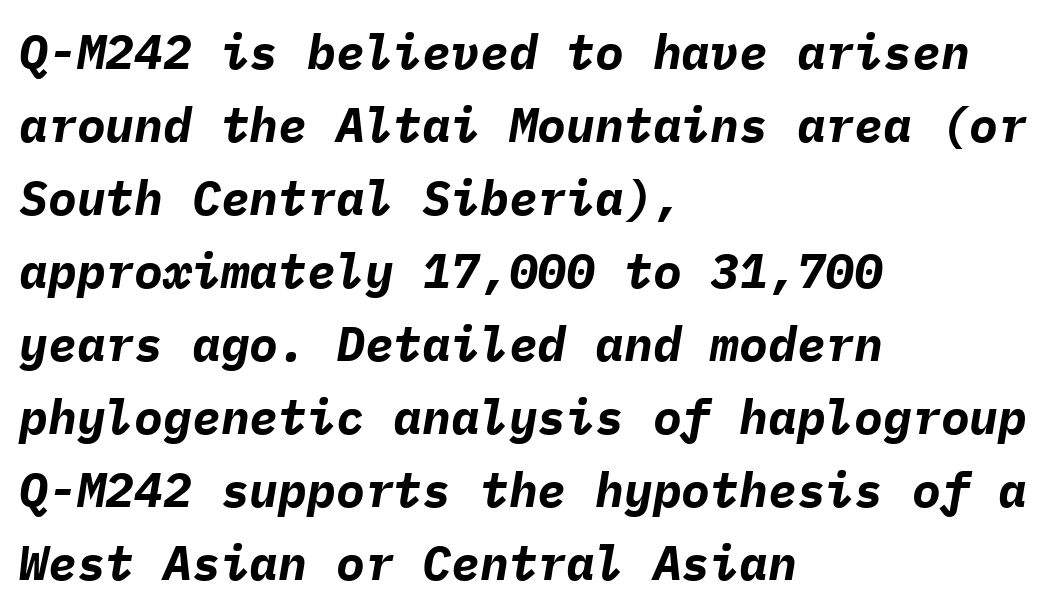
The image shows 48 px bold type, italic (leaning right), monospaced; set left-aligned, normal line spacing (1.52x), normal letter spacing, not underlined; low stroke contrast and a medium x-height.
